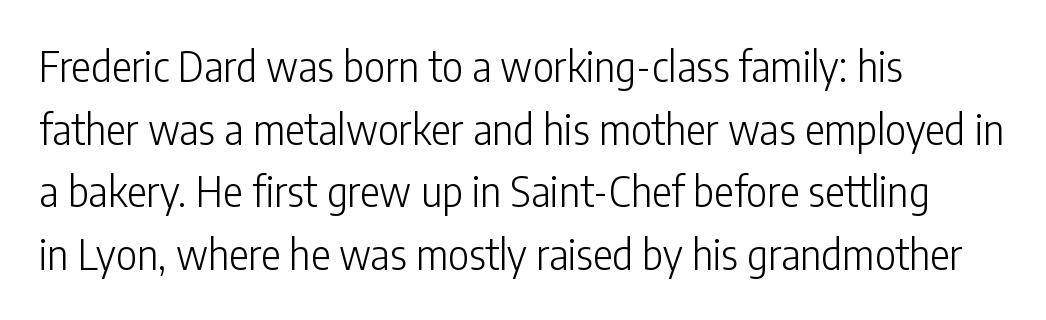
Q: Is the text bold? A: No.
Q: Is the text italic (slanted)? A: No, it is upright.
Q: Is the typeface a serif or a sans-serif typeface? A: Sans-serif.
Q: Is the text underlined? A: No.
Q: How is the paragraph aligned? A: Left-aligned.
Q: Is the spacing between letters normal or unusually wide? A: Normal.
Q: Is the spacing between lines tight, normal or loose? A: Normal.
Q: Width (condensed, normal, or wide)? A: Condensed.
Q: Stroke contrast? A: Low.
Q: x-height? A: Medium.
Q: Monospaced? A: No.
